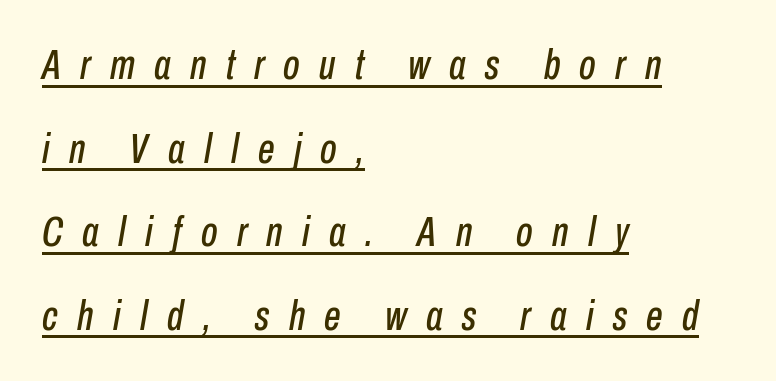
The leading is generous, giving the passage an open texture. Alignment: flush left. Underline: present. When letters slant like this, we call the style italic. The gaps between neighbouring characters are conspicuously large.
